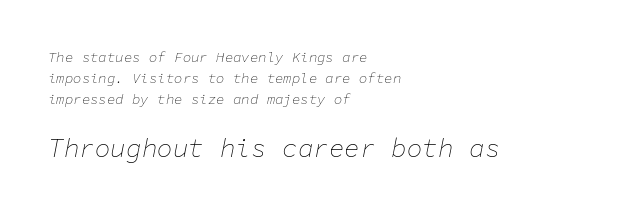
{"italic": "yes", "lean": "right", "slant_degrees": 11, "bold": "no", "underline": "no", "align": "left", "line_spacing": "normal", "line_spacing_ratio": 1.49, "letter_spacing": "normal", "letter_spacing_em": 0.0, "larger_block": "second", "size_ratio": 1.86, "glyph_px": 26}
